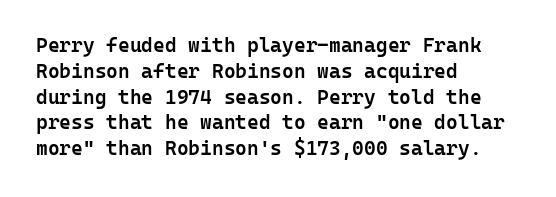
This is the in-between weight designers call semibold or demi. The passage is arranged the way most books set body copy — flush left. No word sits above an underline. Normally led — the rows are evenly, conventionally spaced. Observe the ordinary spacing: letters are neighbours, not strangers. The type sits square on the baseline with zero lean.
